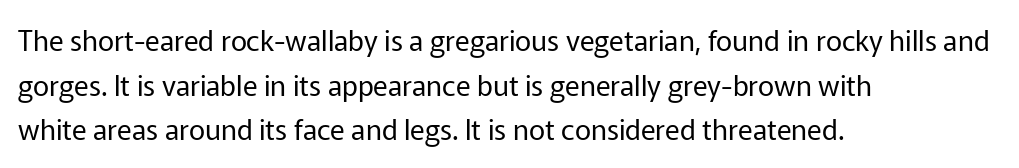
The image shows 28 px regular-weight sans-serif type, upright; set left-aligned, normal line spacing (1.59x), normal letter spacing, not underlined; low stroke contrast and a medium x-height.
